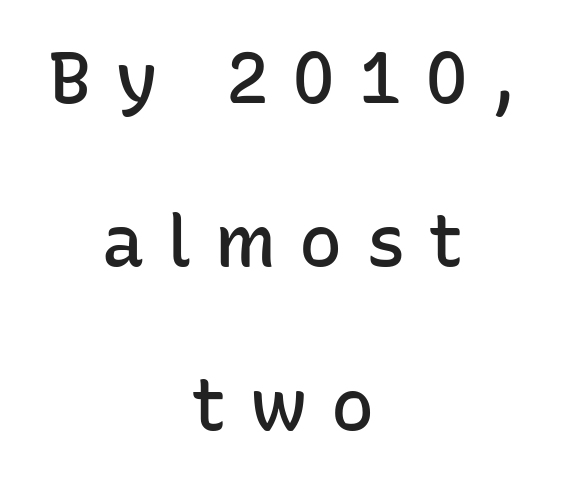
Q: Is the text bold? A: Semi-bold.
Q: Is the text italic (slanted)? A: No, it is upright.
Q: Is the typeface a serif or a sans-serif typeface? A: Sans-serif.
Q: Is the text underlined? A: No.
Q: How is the paragraph aligned? A: Centered.
Q: Is the spacing between letters normal or unusually wide? A: Unusually wide.
Q: Is the spacing between lines tight, normal or loose? A: Loose.
Q: Width (condensed, normal, or wide)? A: Normal.
Q: Stroke contrast? A: Low.
Q: x-height? A: Medium.
Q: Monospaced? A: No.
